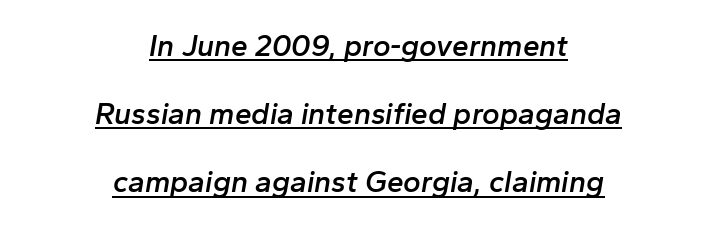
The image shows 30 px semibold type, italic (leaning right); set centered, loose line spacing (2.27x), normal letter spacing, underlined; low stroke contrast and a medium x-height.
